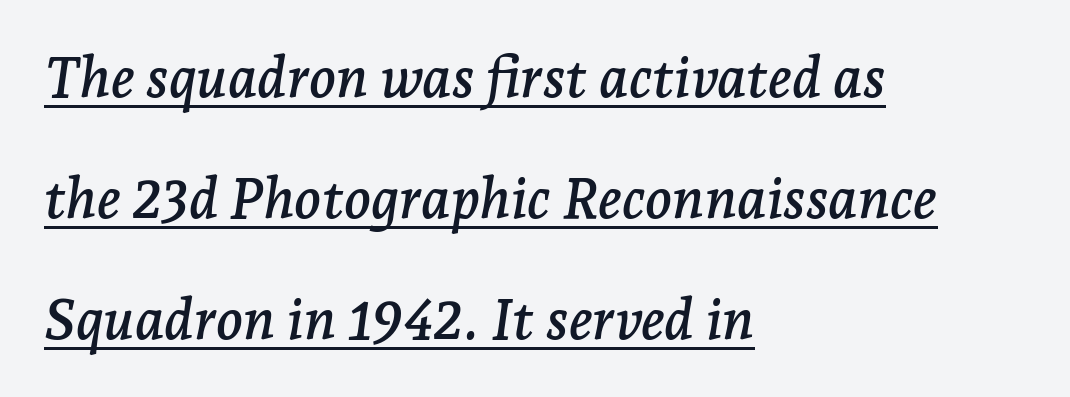
{"serif": "yes", "italic": "yes", "lean": "right", "slant_degrees": 7, "width": "normal", "stroke_contrast": "low", "x_height": "medium", "monospaced": "no", "underline": "yes", "align": "left", "line_spacing": "loose", "line_spacing_ratio": 2.16, "letter_spacing": "normal", "letter_spacing_em": 0.0, "glyph_px": 56}
